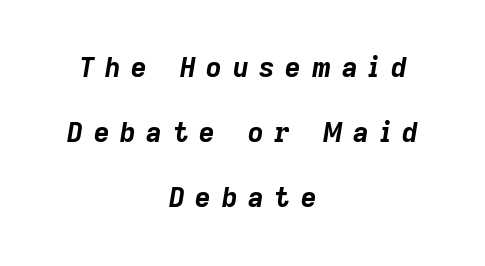
The image shows 27 px bold type, italic (leaning right); set centered, loose line spacing (2.41x), unusually wide letter spacing (+0.4 em), not underlined.
